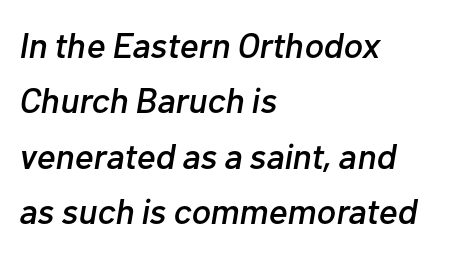
Looks like regular typesetting: each glyph gets only the width it needs. Observe the lean: these are italic letterforms. Glyph-to-glyph distance matches everyday printed text. Beneath every word, the page is bare. The line-height multiplier appears to be the usual default.
